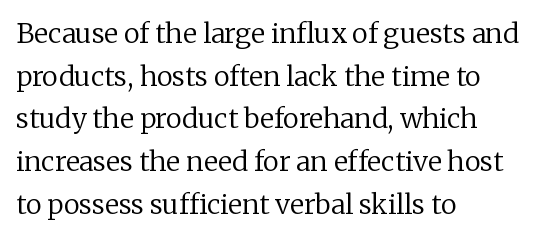
Q: Is the text bold? A: No.
Q: Is the text italic (slanted)? A: No, it is upright.
Q: Is the text underlined? A: No.
Q: How is the paragraph aligned? A: Left-aligned.
Q: Is the spacing between letters normal or unusually wide? A: Normal.
Q: Is the spacing between lines tight, normal or loose? A: Normal.
